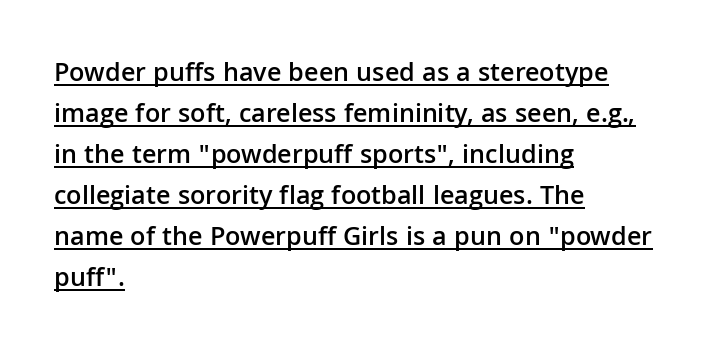
Q: Is the text bold? A: Semi-bold.
Q: Is the text italic (slanted)? A: No, it is upright.
Q: Is the text underlined? A: Yes.
Q: How is the paragraph aligned? A: Left-aligned.
Q: Is the spacing between letters normal or unusually wide? A: Normal.
Q: Is the spacing between lines tight, normal or loose? A: Normal.
